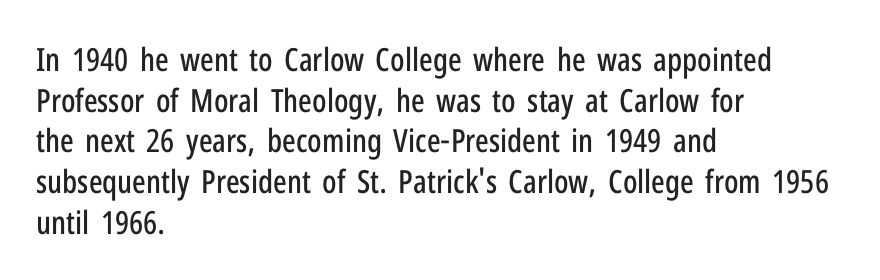
The letters advance in unequal steps, a hallmark of proportional type. A clean baseline with only descenders dipping below it. This sample uses plain, unmodified letter spacing. Whoever set this chose a conventional vertical rhythm. Each letter's strokes conclude bluntly, with no projecting serifs. Style check: upright.
